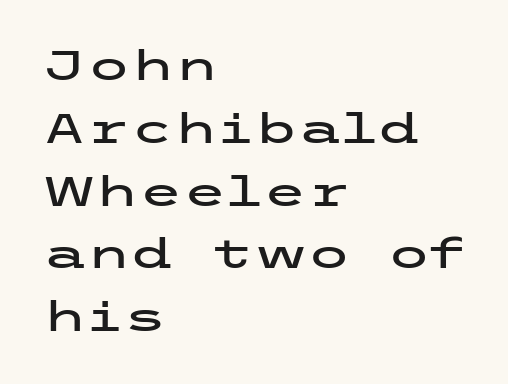
The image shows 40 px wide sans-serif type, upright; set left-aligned, normal line spacing (1.57x), normal letter spacing, not underlined; low stroke contrast and a medium x-height.
